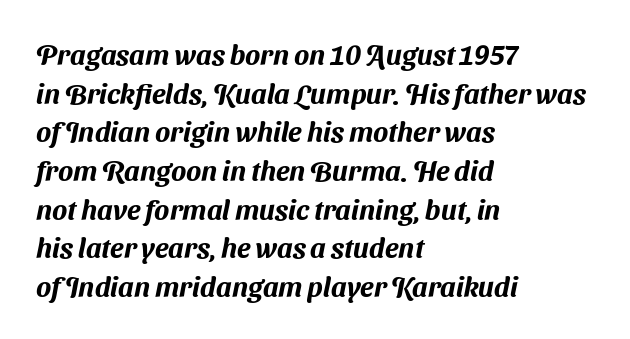
{"serif": "no", "width": "normal", "stroke_contrast": "medium", "x_height": "medium", "monospaced": "no", "underline": "no", "align": "left", "line_spacing": "normal", "line_spacing_ratio": 1.38, "letter_spacing": "normal", "letter_spacing_em": 0.0, "glyph_px": 28}
